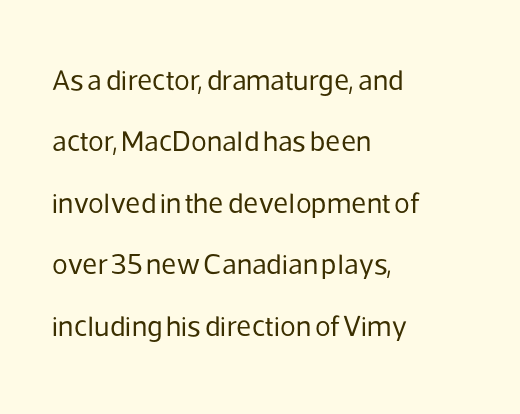
Classification — sans serif. The strip under each line holds only bare page. If you measured baseline to baseline, you'd find a long distance. Short note: letters normally spaced.
